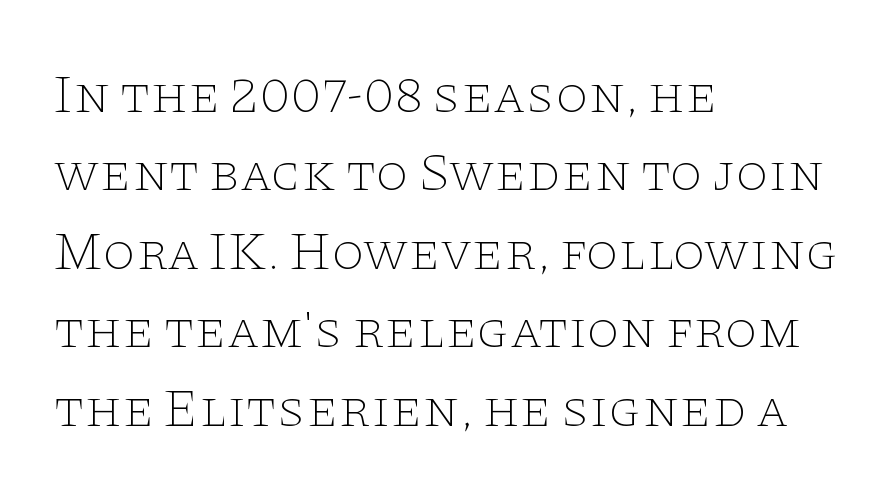
Q: Is the text bold? A: No.
Q: Is the text italic (slanted)? A: No, it is upright.
Q: Is the typeface a serif or a sans-serif typeface? A: Serif.
Q: Is the text underlined? A: No.
Q: How is the paragraph aligned? A: Left-aligned.
Q: Is the spacing between letters normal or unusually wide? A: Normal.
Q: Is the spacing between lines tight, normal or loose? A: Normal.
Q: Width (condensed, normal, or wide)? A: Wide.
Q: Stroke contrast? A: Low.
Q: x-height? A: Large.
Q: Monospaced? A: No.
